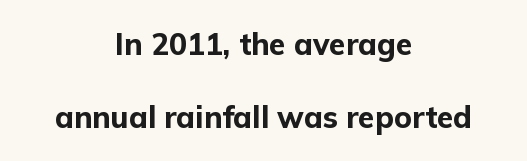
The passage shown stacks its lines with a broad gap. Each letter's strokes conclude bluntly, with no projecting serifs. Here the designer chose a conventional face with non-uniform glyph widths. The whitespace from short lines is split evenly between both sides. No word sits above an underline. Do the letters lean? They stand straight.
